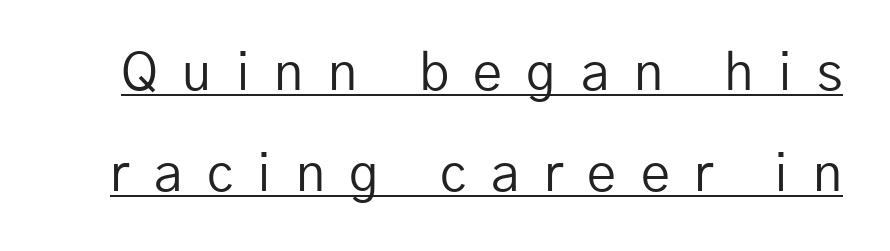
Q: Is the text bold? A: No.
Q: Is the text italic (slanted)? A: No, it is upright.
Q: Is the typeface a serif or a sans-serif typeface? A: Sans-serif.
Q: Is the text underlined? A: Yes.
Q: Is the spacing between letters normal or unusually wide? A: Unusually wide.
Q: Is the spacing between lines tight, normal or loose? A: Loose.
Q: Width (condensed, normal, or wide)? A: Normal.
Q: Stroke contrast? A: Low.
Q: x-height? A: Medium.
Q: Monospaced? A: No.
